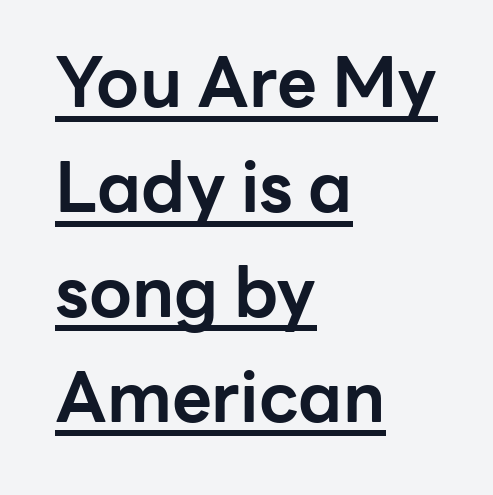
{"serif": "no", "italic": "no", "bold": "yes", "weight": "bold", "width": "normal", "stroke_contrast": "low", "x_height": "medium", "monospaced": "no", "underline": "yes", "align": "left", "line_spacing": "normal", "line_spacing_ratio": 1.52, "letter_spacing": "normal", "letter_spacing_em": 0.0, "glyph_px": 69}
